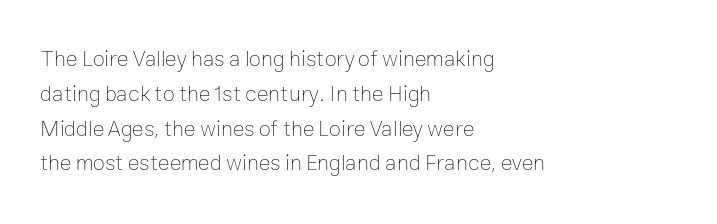
Q: Is the text bold? A: No.
Q: Is the text italic (slanted)? A: No, it is upright.
Q: Is the text underlined? A: No.
Q: How is the paragraph aligned? A: Left-aligned.
Q: Is the spacing between letters normal or unusually wide? A: Normal.
Q: Is the spacing between lines tight, normal or loose? A: Normal.
